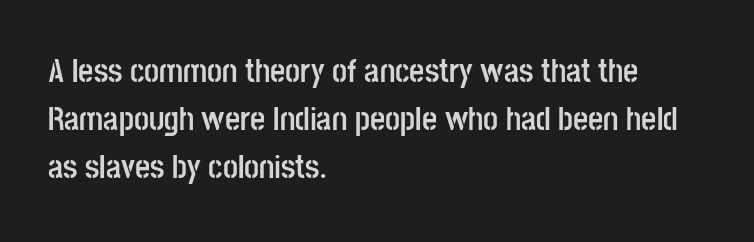
{"serif": "no", "italic": "no", "bold": "yes", "weight": "semibold", "width": "condensed", "stroke_contrast": "low", "x_height": "large", "monospaced": "no", "underline": "no", "align": "left", "line_spacing": "normal", "line_spacing_ratio": 1.45, "letter_spacing": "normal", "letter_spacing_em": 0.0, "glyph_px": 33}
